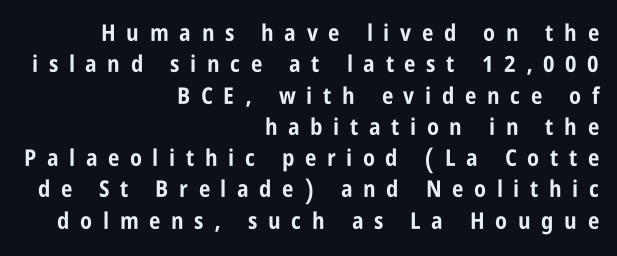
The image shows 23 px bold type, upright; set right-aligned, normal line spacing (1.36x), unusually wide letter spacing (+0.46 em), not underlined.
